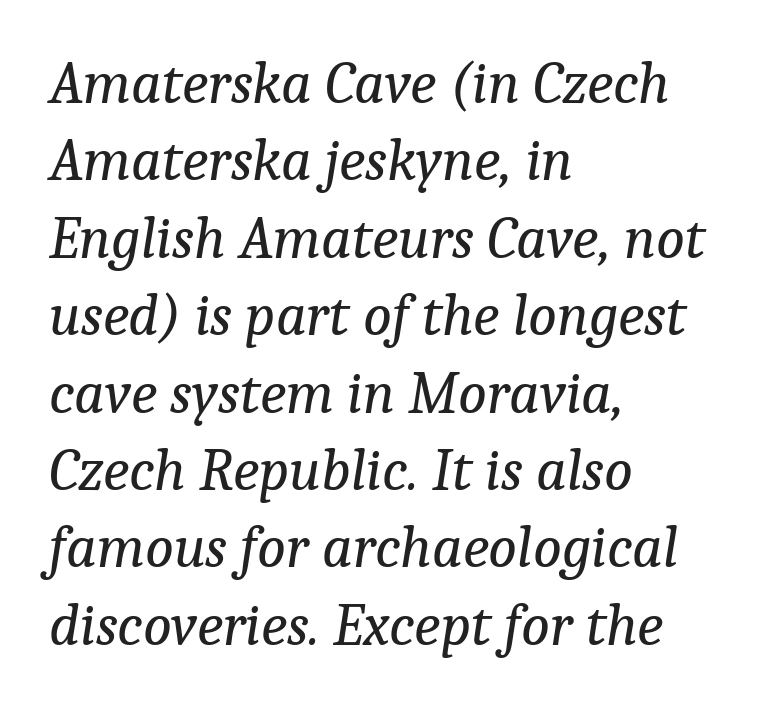
The image shows 60 px regular-weight serif type, italic (leaning right); set left-aligned, normal line spacing (1.29x), normal letter spacing, not underlined; low stroke contrast and a medium x-height.
